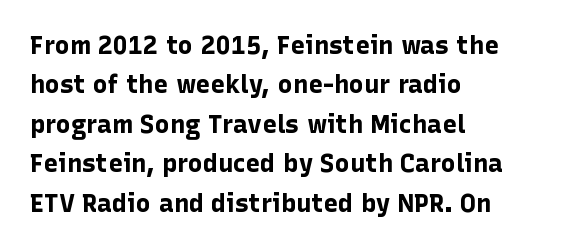
The image shows 25 px bold type, upright; set left-aligned, normal line spacing (1.58x), normal letter spacing, not underlined.
